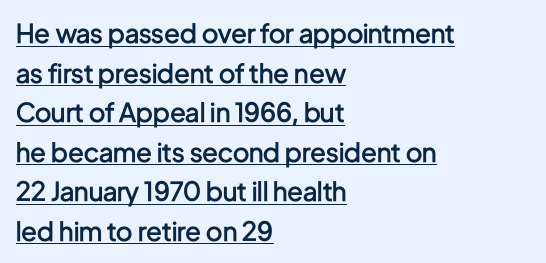
Leftover space on each line is placed entirely after the last word. Default kerning and tracking; the words read as compact shapes. Underlining? Definitely there. In terms of posture, this sample is upright. Each new line begins a customary step beneath the previous one.
